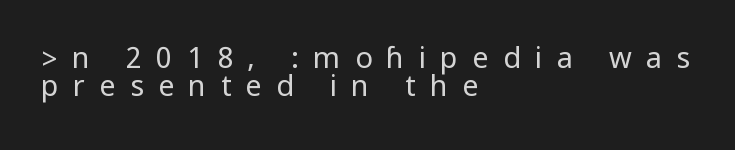
{"serif": "no", "italic": "no", "bold": "no", "weight": "regular", "width": "condensed", "stroke_contrast": "low", "underline": "no", "align": "left", "line_spacing": "tight", "line_spacing_ratio": 0.98, "letter_spacing": "wide", "letter_spacing_em": 0.49, "glyph_px": 29}
